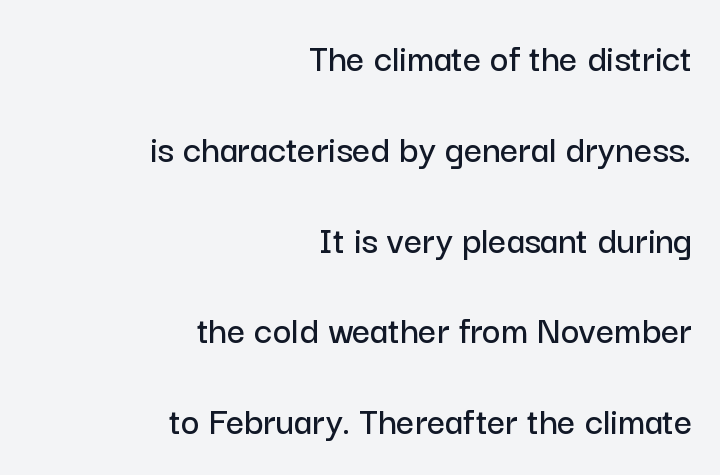
The image shows 40 px sans-serif type, upright; set right-aligned, loose line spacing (2.27x), normal letter spacing, not underlined; low stroke contrast and a medium x-height.
